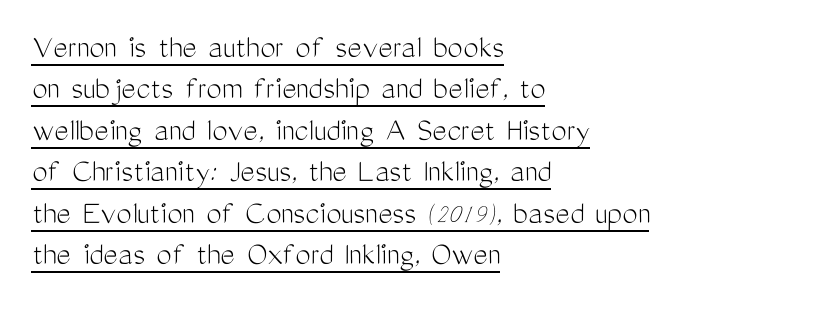
Characters remain perfectly vertical along every line. Every word sits above its own underline. Spacing between characters is what you'd get straight out of the box. Typographically, this falls in the sans-serif category. Typeset ragged right — the left edge is the straight one.
